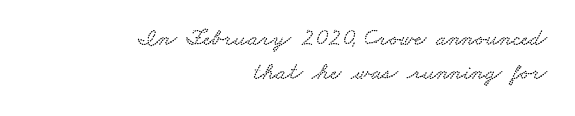
{"underline": "no", "align": "right", "line_spacing": "normal", "line_spacing_ratio": 1.42, "letter_spacing": "normal", "letter_spacing_em": 0.0, "glyph_px": 24}
